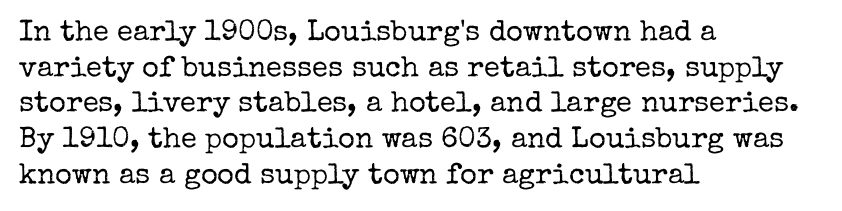
Every row of glyphs begins at an identical x-position on the left. Anything drawn beneath the words? Only blank space. Vertical stems look standard width or narrower in stroke. No italicization has been applied; the sample stays upright.
